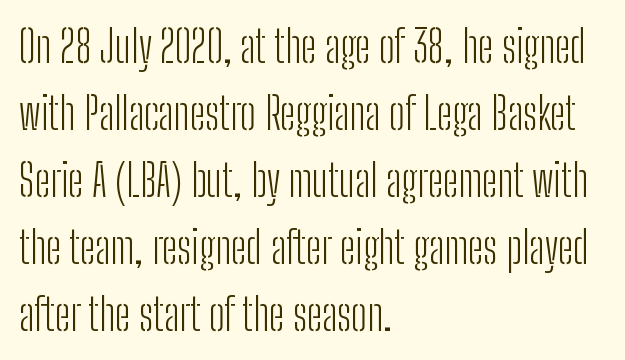
The image shows 44 px light, condensed sans-serif type, upright; set left-aligned, normal line spacing (1.52x), normal letter spacing, not underlined; low stroke contrast and a medium x-height.
